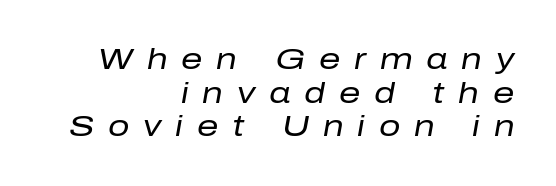
{"italic": "yes", "lean": "right", "slant_degrees": 10, "bold": "no", "weight": "regular", "width": "normal", "stroke_contrast": "low", "x_height": "medium", "monospaced": "no", "underline": "no", "align": "right", "line_spacing": "tight", "line_spacing_ratio": 1.12, "letter_spacing": "wide", "letter_spacing_em": 0.46, "glyph_px": 30}
